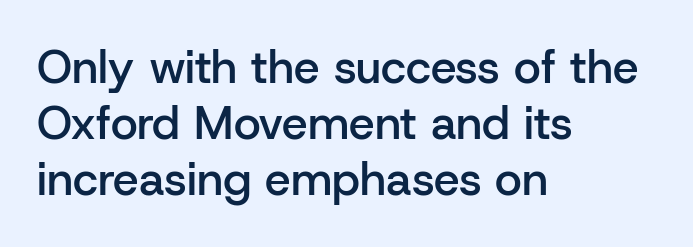
{"serif": "no", "italic": "no", "bold": "semi", "weight": "semibold", "width": "normal", "stroke_contrast": "low", "x_height": "medium", "monospaced": "no", "underline": "no", "align": "left", "line_spacing_ratio": 1.22, "letter_spacing": "normal", "letter_spacing_em": 0.0, "glyph_px": 46}
